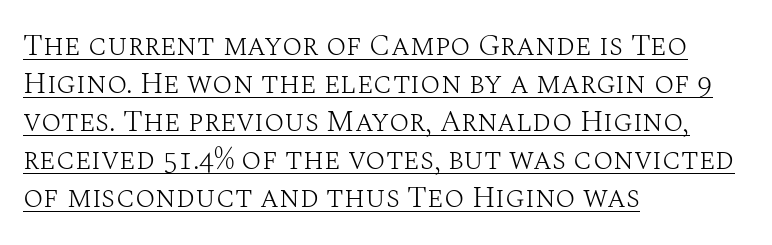
The image shows 30 px light serif type, upright; set left-aligned, normal line spacing (1.27x), normal letter spacing, underlined; medium stroke contrast and a large x-height.
